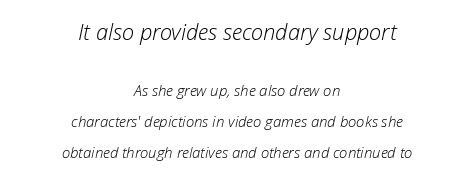
Q: Is the text bold? A: No.
Q: Is the text italic (slanted)? A: Yes, it leans right by about 12 degrees.
Q: Is the text underlined? A: No.
Q: How is the paragraph aligned? A: Centered.
Q: Is the spacing between letters normal or unusually wide? A: Normal.
Q: Is the spacing between lines tight, normal or loose? A: Loose.
Q: Which block of text is set in a larger size, the first (top) or the second (bottom)? A: The first (top) one.
